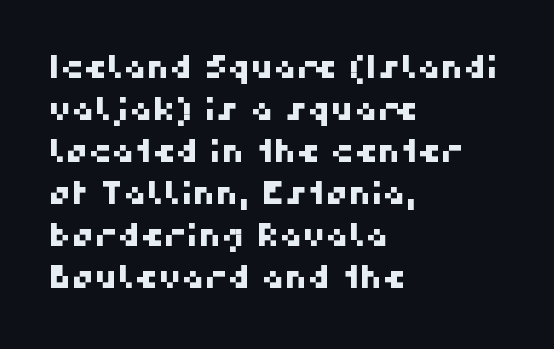
Q: Is the typeface a serif or a sans-serif typeface? A: Sans-serif.
Q: Is the text underlined? A: No.
Q: How is the paragraph aligned? A: Left-aligned.
Q: Is the spacing between letters normal or unusually wide? A: Normal.
Q: Is the spacing between lines tight, normal or loose? A: Normal.
Q: Width (condensed, normal, or wide)? A: Normal.
Q: Stroke contrast? A: High.
Q: x-height? A: Medium.
Q: Monospaced? A: No.
